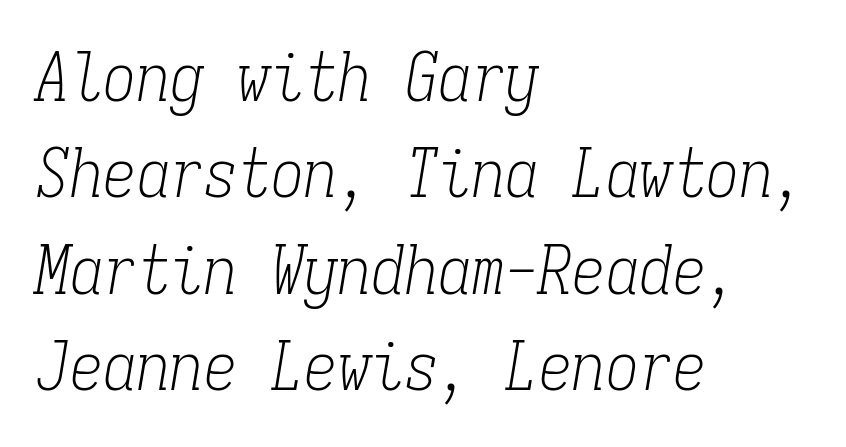
The image shows 67 px light, condensed serif type, italic (leaning right), monospaced; set left-aligned, normal line spacing (1.44x), normal letter spacing, not underlined; low stroke contrast and a medium x-height.
